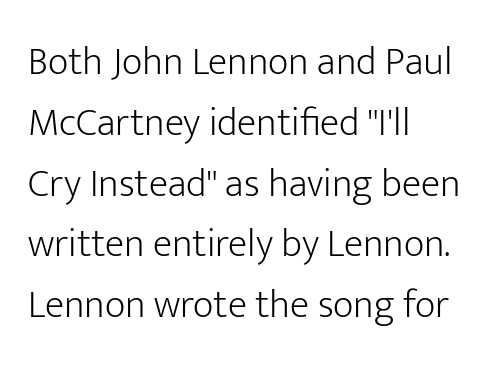
{"serif": "no", "italic": "no", "bold": "no", "weight": "light", "width": "normal", "stroke_contrast": "low", "x_height": "medium", "monospaced": "no", "underline": "no", "align": "left", "line_spacing": "normal", "line_spacing_ratio": 1.52, "letter_spacing": "normal", "letter_spacing_em": 0.0, "glyph_px": 40}
